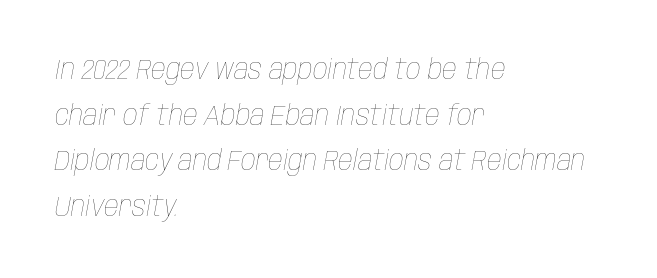
The rendering applies a slant to the glyphs. The line-height multiplier appears to be the usual default. The typeface has the unassuming heft of standard copy or less. Every row of glyphs begins at an identical x-position on the left.
